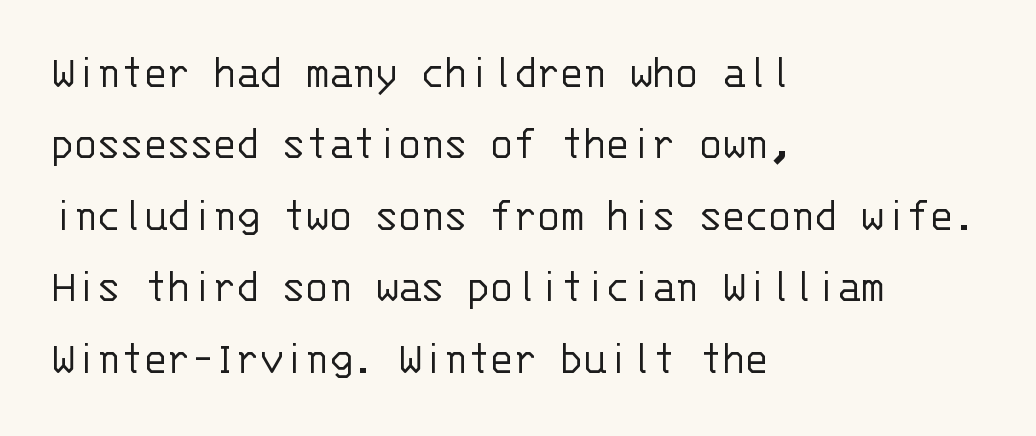
{"serif": "no", "italic": "no", "bold": "no", "weight": "light", "width": "normal", "stroke_contrast": "low", "x_height": "large", "monospaced": "yes", "underline": "no", "align": "left", "line_spacing": "normal", "line_spacing_ratio": 1.52, "letter_spacing": "normal", "letter_spacing_em": 0.0, "glyph_px": 47}
